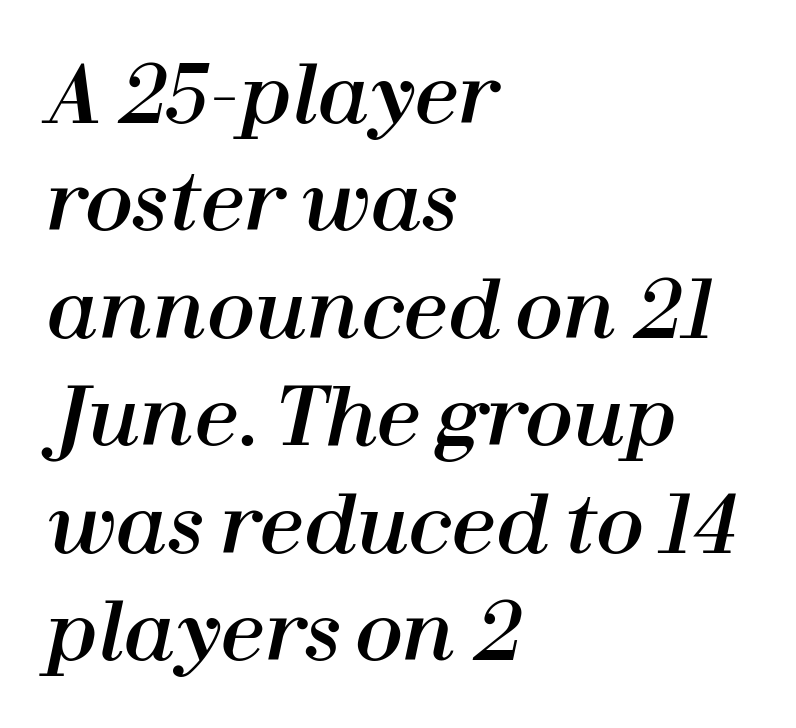
{"italic": "yes", "lean": "right", "slant_degrees": 12, "width": "normal", "stroke_contrast": "high", "x_height": "medium", "monospaced": "no", "underline": "no", "align": "left", "line_spacing": "normal", "line_spacing_ratio": 1.36, "letter_spacing": "normal", "letter_spacing_em": 0.0, "glyph_px": 79}
